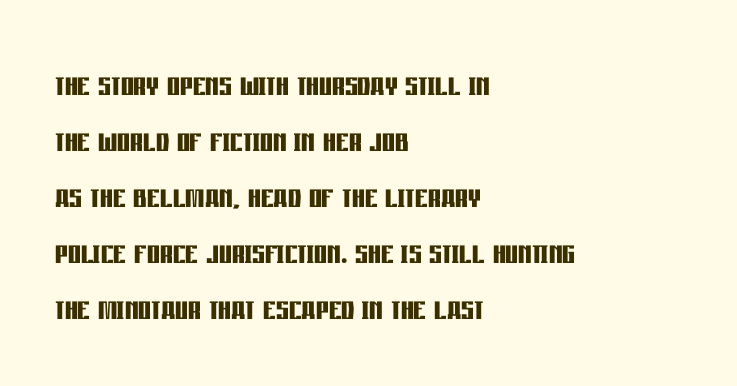
The image shows 40 px semibold, condensed sans-serif type, upright; set left-aligned, normal line spacing (1.4x), normal letter spacing, not underlined; low stroke contrast and a large x-height.
